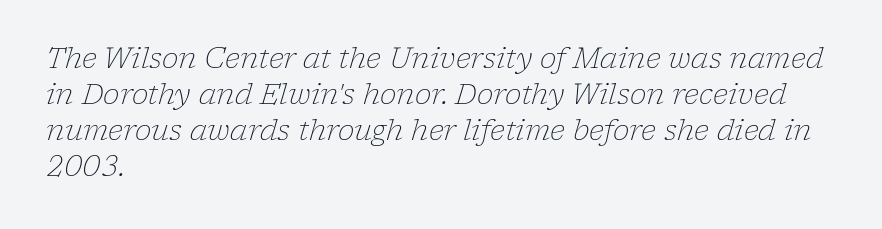
{"serif": "yes", "italic": "yes", "lean": "right", "slant_degrees": 17, "bold": "no", "weight": "light", "width": "normal", "stroke_contrast": "low", "x_height": "medium", "monospaced": "no", "underline": "no", "align": "left", "line_spacing": "normal", "line_spacing_ratio": 1.28, "letter_spacing": "normal", "letter_spacing_em": 0.0, "glyph_px": 28}
